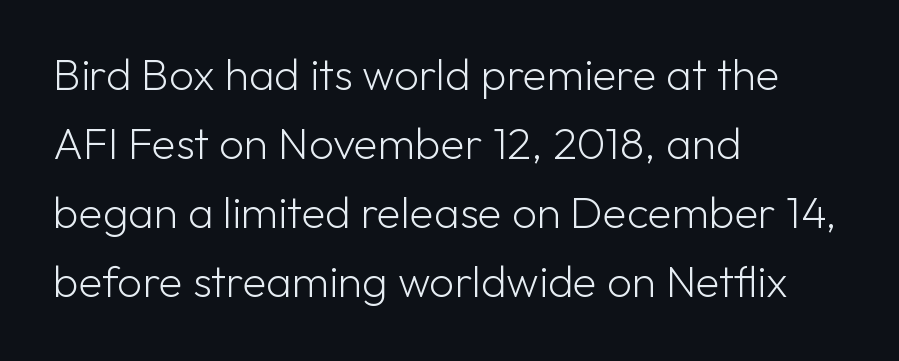
Q: Is the text bold? A: No.
Q: Is the text italic (slanted)? A: No, it is upright.
Q: Is the typeface a serif or a sans-serif typeface? A: Sans-serif.
Q: Is the text underlined? A: No.
Q: How is the paragraph aligned? A: Left-aligned.
Q: Is the spacing between letters normal or unusually wide? A: Normal.
Q: Is the spacing between lines tight, normal or loose? A: Normal.
Q: Width (condensed, normal, or wide)? A: Normal.
Q: Stroke contrast? A: Low.
Q: x-height? A: Medium.
Q: Monospaced? A: No.
